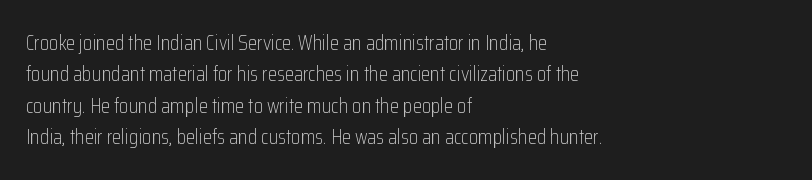
The image shows 21 px text type, upright; set left-aligned, normal line spacing (1.49x), normal letter spacing, not underlined.
